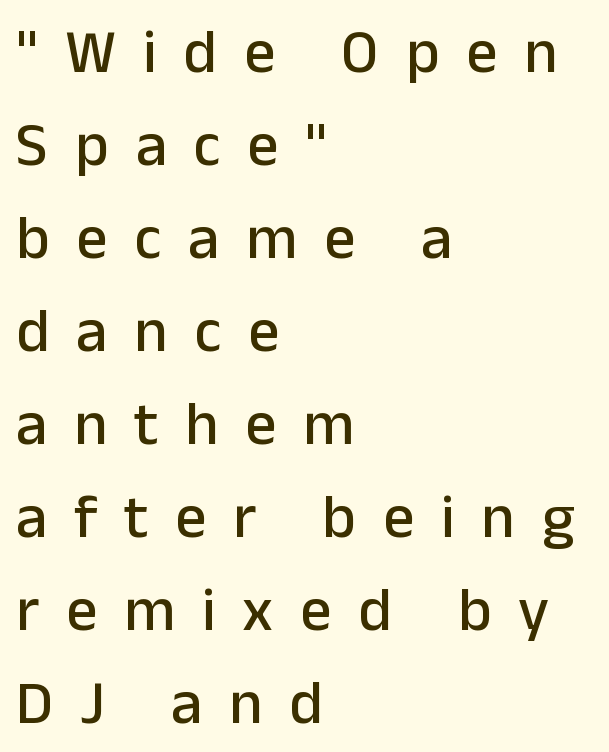
Q: Is the text italic (slanted)? A: No, it is upright.
Q: Is the typeface a serif or a sans-serif typeface? A: Sans-serif.
Q: Is the text underlined? A: No.
Q: How is the paragraph aligned? A: Left-aligned.
Q: Is the spacing between letters normal or unusually wide? A: Unusually wide.
Q: Is the spacing between lines tight, normal or loose? A: Normal.
Q: Width (condensed, normal, or wide)? A: Normal.
Q: Stroke contrast? A: Low.
Q: x-height? A: Medium.
Q: Monospaced? A: No.
